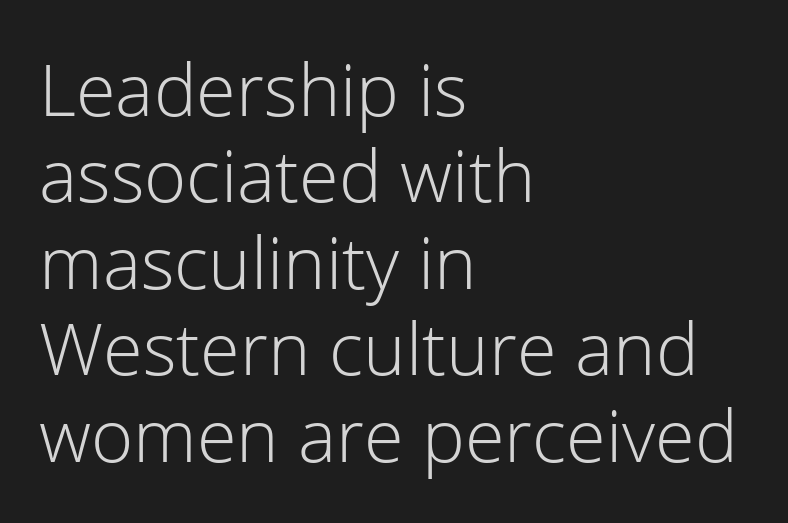
{"serif": "no", "italic": "no", "bold": "no", "weight": "light", "width": "normal", "stroke_contrast": "low", "x_height": "medium", "monospaced": "no", "underline": "no", "align": "left", "line_spacing_ratio": 1.2, "letter_spacing": "normal", "letter_spacing_em": 0.0, "glyph_px": 72}
